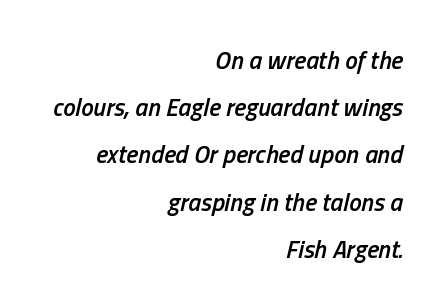
{"italic": "yes", "lean": "right", "slant_degrees": 13, "bold": "semi", "underline": "no", "align": "right", "line_spacing_ratio": 1.89, "letter_spacing": "normal", "letter_spacing_em": 0.0, "glyph_px": 25}
